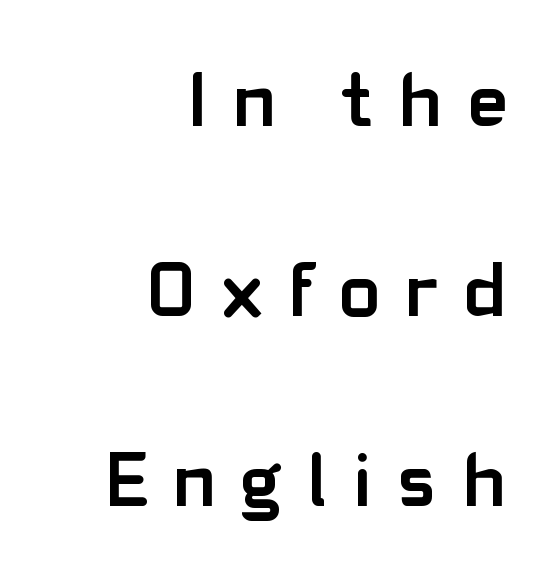
{"serif": "no", "italic": "no", "bold": "yes", "weight": "semibold", "width": "normal", "stroke_contrast": "low", "x_height": "medium", "monospaced": "no", "underline": "no", "align": "right", "line_spacing": "loose", "line_spacing_ratio": 2.5, "letter_spacing": "wide", "letter_spacing_em": 0.34, "glyph_px": 76}
